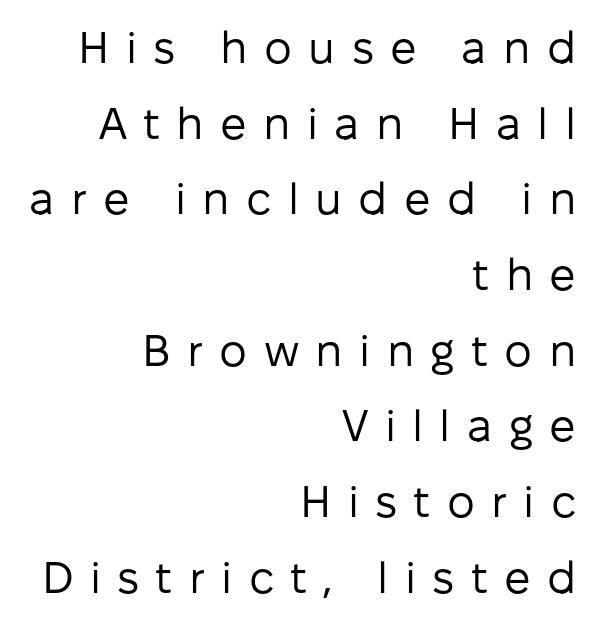
{"serif": "no", "italic": "no", "bold": "no", "weight": "regular", "width": "normal", "stroke_contrast": "low", "x_height": "medium", "monospaced": "no", "underline": "no", "align": "right", "line_spacing_ratio": 1.72, "letter_spacing": "wide", "letter_spacing_em": 0.37, "glyph_px": 44}
